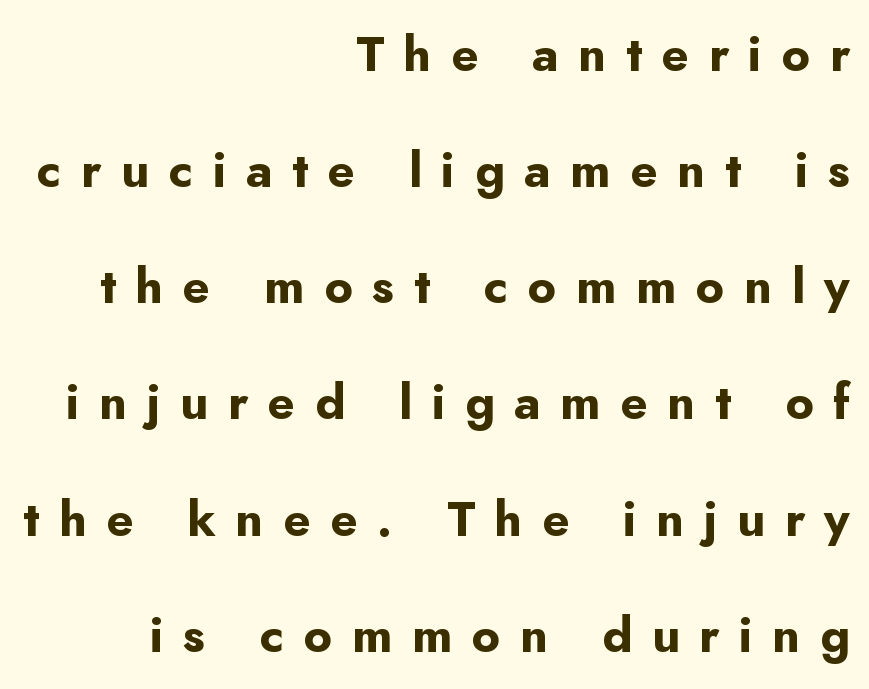
Quick note: not italic, upright. Heavy, bold letterforms. Leading is clearly above the norm, producing a sparse column. This sample uses a sans-serif face. Beneath every word, the page is bare. The line texture is sparse and dotted thanks to wide tracking.
